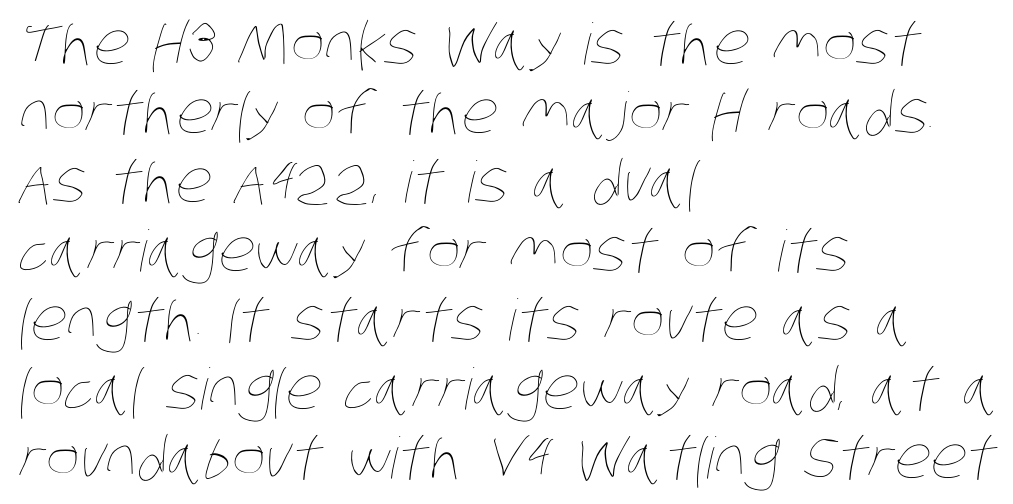
Q: Is the text bold? A: No.
Q: Is the text underlined? A: No.
Q: How is the paragraph aligned? A: Left-aligned.
Q: Is the spacing between letters normal or unusually wide? A: Normal.
Q: Width (condensed, normal, or wide)? A: Condensed.
Q: Stroke contrast? A: Low.
Q: x-height? A: Large.
Q: Monospaced? A: No.
